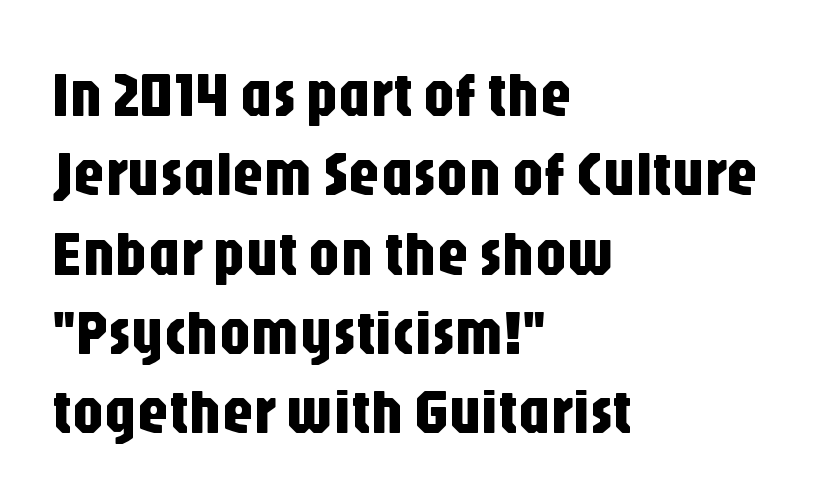
Q: Is the text italic (slanted)? A: No, it is upright.
Q: Is the typeface a serif or a sans-serif typeface? A: Sans-serif.
Q: Is the text underlined? A: No.
Q: How is the paragraph aligned? A: Left-aligned.
Q: Is the spacing between letters normal or unusually wide? A: Normal.
Q: Width (condensed, normal, or wide)? A: Condensed.
Q: Stroke contrast? A: Low.
Q: x-height? A: Large.
Q: Monospaced? A: No.
